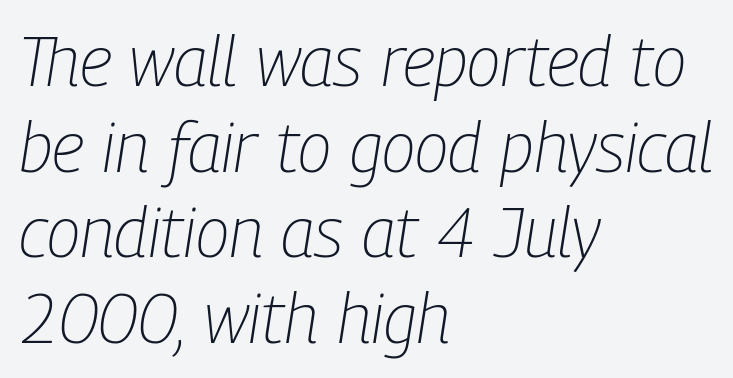
Q: Is the text bold? A: No.
Q: Is the text italic (slanted)? A: Yes, it leans right by about 9 degrees.
Q: Is the text underlined? A: No.
Q: How is the paragraph aligned? A: Left-aligned.
Q: Is the spacing between letters normal or unusually wide? A: Normal.
Q: Width (condensed, normal, or wide)? A: Condensed.
Q: Stroke contrast? A: Low.
Q: x-height? A: Medium.
Q: Monospaced? A: No.
